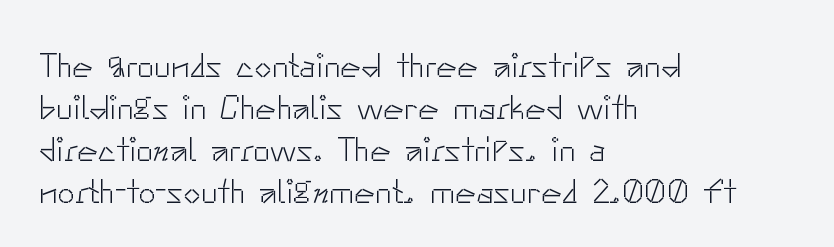
{"serif": "no", "italic": "no", "bold": "no", "weight": "light", "width": "normal", "stroke_contrast": "low", "x_height": "small", "monospaced": "no", "underline": "no", "align": "left", "line_spacing_ratio": 1.2, "letter_spacing": "normal", "letter_spacing_em": 0.0, "glyph_px": 35}
